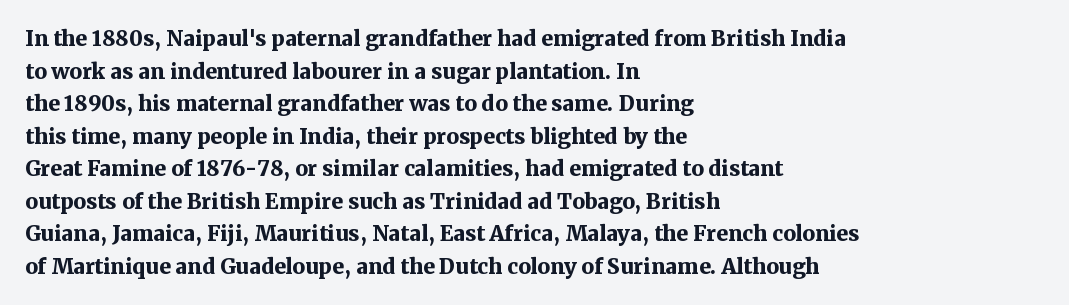
The rendering anchors every line to the left-hand side. In terms of posture, this sample is upright. This sample uses plain, unmodified letter spacing. The gap between lines stays unmarked.
